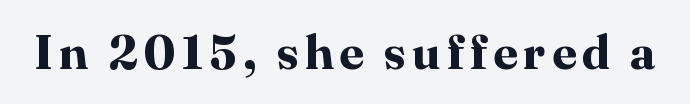
These lines carry a lot of weight — the face is fully bold. Do the characters align in a grid? No, the font is proportional. Descender tails drop into unmarked territory. Stroke terminals: seriffed. The letters stand upright; this is a roman face.
